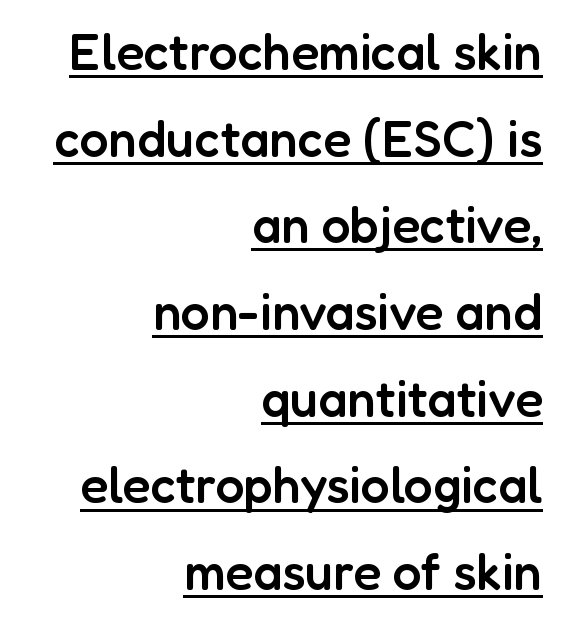
The image shows 51 px semibold sans-serif type, upright; set right-aligned, normal line spacing (1.7x), normal letter spacing, underlined; low stroke contrast and a medium x-height.
